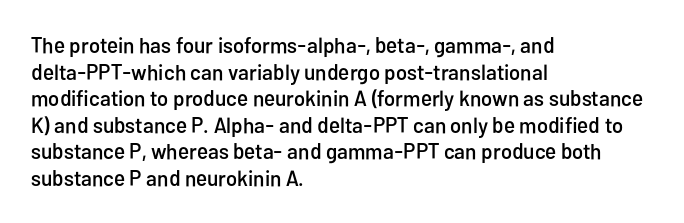
A student would call this left alignment; a typographer would say flush left, rag right. Nobody touched the tracking dial on this one. Tall strokes in this sample are plumb rather than angled. Descenders are the only things crossing below the line.
